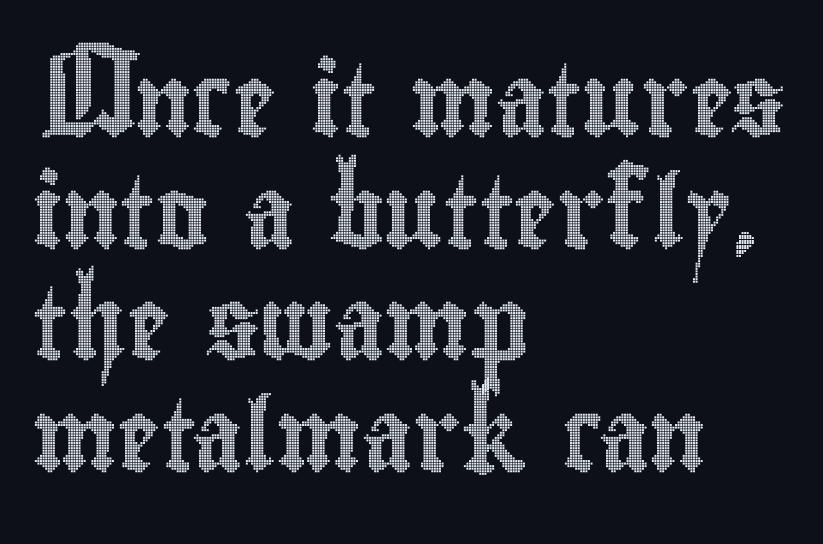
{"italic": "no", "width": "condensed", "x_height": "small", "monospaced": "no", "underline": "no", "align": "left", "line_spacing": "normal", "line_spacing_ratio": 1.55, "letter_spacing": "normal", "letter_spacing_em": 0.0, "glyph_px": 72}
